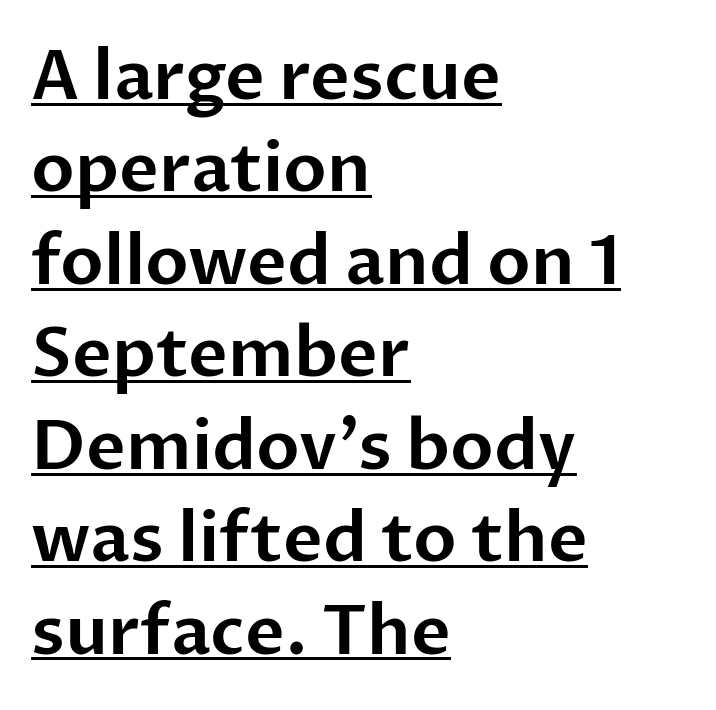
Default kerning and tracking; the words read as compact shapes. The passage shown is typed in a proportional face where columns would drift. Vertically, the passage feels balanced, rows spaced as you'd expect. Left-aligned paragraph, ragged on the right. Font category for this specimen: sans-serif.
